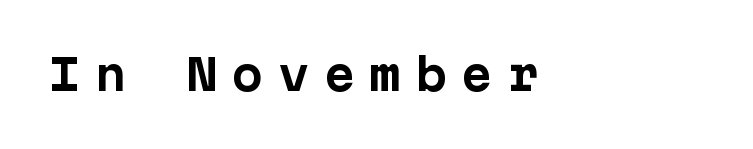
{"serif": "no", "italic": "no", "bold": "yes", "weight": "bold", "width": "normal", "stroke_contrast": "low", "x_height": "medium", "monospaced": "yes", "underline": "no", "align": "left", "letter_spacing": "wide", "letter_spacing_em": 0.34, "glyph_px": 42}
